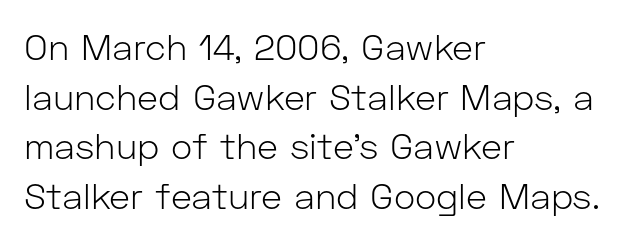
Q: Is the text bold? A: No.
Q: Is the text italic (slanted)? A: No, it is upright.
Q: Is the typeface a serif or a sans-serif typeface? A: Sans-serif.
Q: Is the text underlined? A: No.
Q: How is the paragraph aligned? A: Left-aligned.
Q: Is the spacing between letters normal or unusually wide? A: Normal.
Q: Is the spacing between lines tight, normal or loose? A: Normal.
Q: Width (condensed, normal, or wide)? A: Normal.
Q: Stroke contrast? A: Low.
Q: x-height? A: Medium.
Q: Monospaced? A: No.
